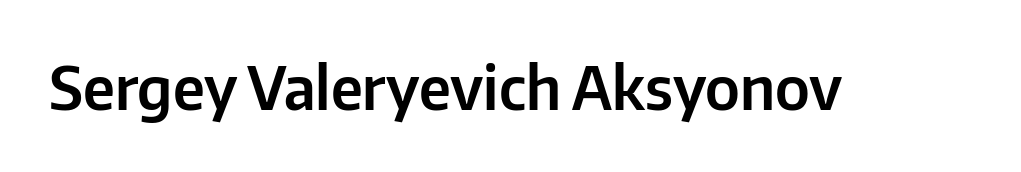
Q: Is the text italic (slanted)? A: No, it is upright.
Q: Is the typeface a serif or a sans-serif typeface? A: Sans-serif.
Q: Is the text underlined? A: No.
Q: Is the spacing between letters normal or unusually wide? A: Normal.
Q: Width (condensed, normal, or wide)? A: Normal.
Q: Stroke contrast? A: Low.
Q: x-height? A: Medium.
Q: Monospaced? A: No.
